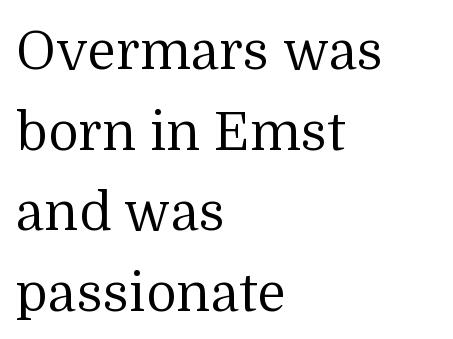
Here the designer chose a conventional face with non-uniform glyph widths. Heft: none added — not bold. The letters stand straight up with perfectly vertical stems. This sample uses a serif face. Beneath every word, the page is bare. Each line starts at the same left margin while the right side varies.
